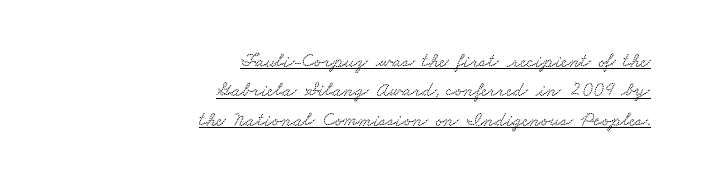
Q: Is the text underlined? A: Yes.
Q: How is the paragraph aligned? A: Right-aligned.
Q: Is the spacing between letters normal or unusually wide? A: Normal.
Q: Is the spacing between lines tight, normal or loose? A: Normal.
